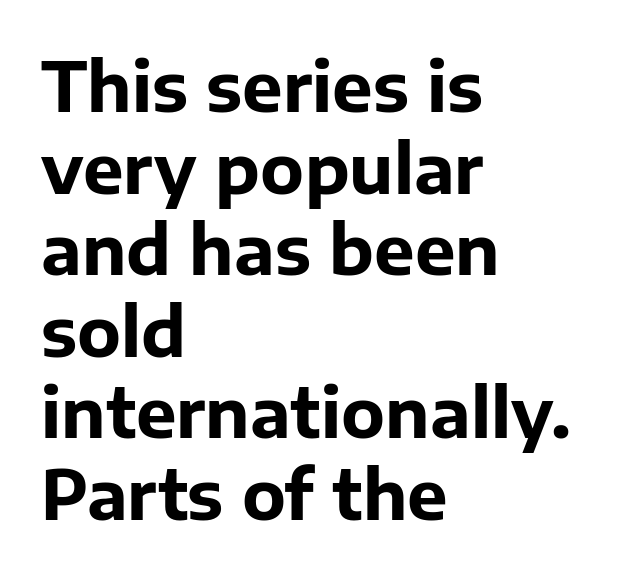
The image shows 68 px bold sans-serif type, upright; set left-aligned, line spacing 1.2x, normal letter spacing, not underlined; low stroke contrast and a medium x-height.
